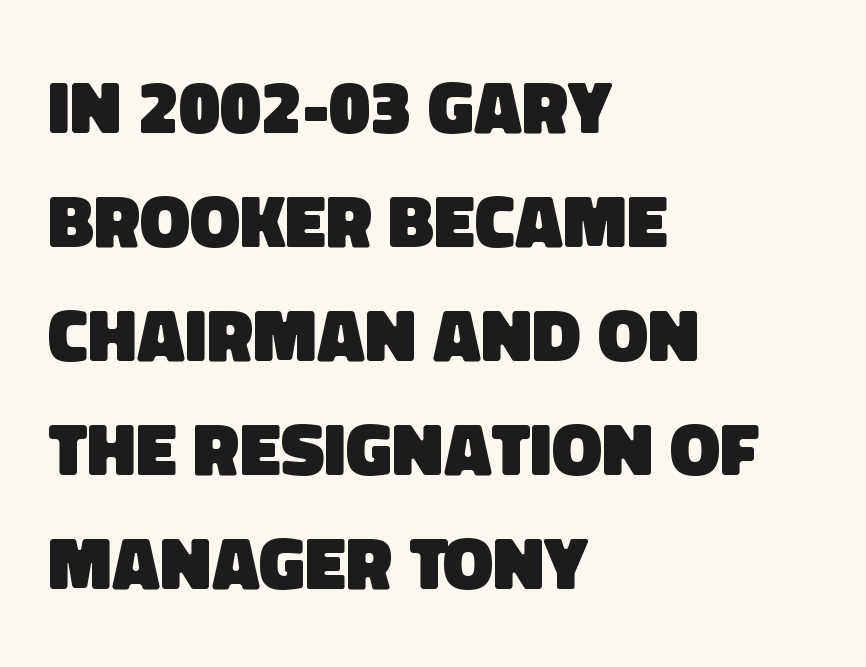
The image shows 75 px heavy sans-serif type; set left-aligned, normal line spacing (1.52x), normal letter spacing, not underlined; low stroke contrast and a large x-height.
